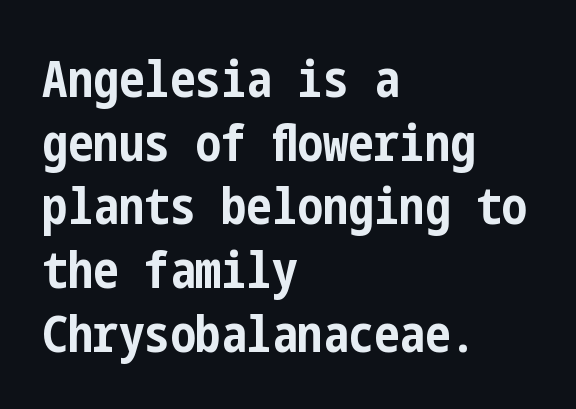
In terms of weight, the rendering is a true, heavy bold. The rendering anchors every line to the left-hand side. Successive baselines arrive at the customary interval. Serifs: no, the terminals of the letterforms are clean. Here the glyphs are tracked normally, forming tight word shapes.
